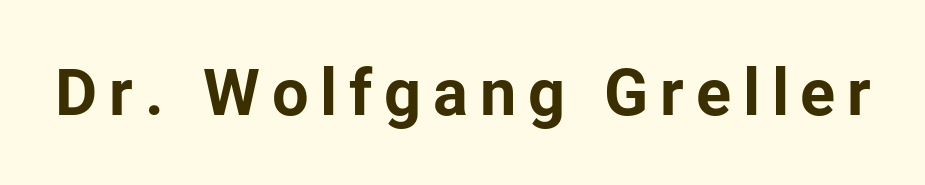
The image shows 65 px bold sans-serif type, upright; set not underlined; low stroke contrast and a medium x-height.
